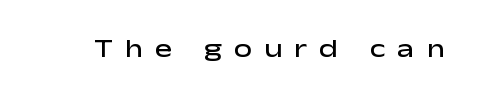
Italic? Not at all — the glyphs are vertical. Underline: absent. Each glyph is drawn with semibold strokes, heavier than normal yet not fully bold. Words appear elongated and porous because spacing is wide.
